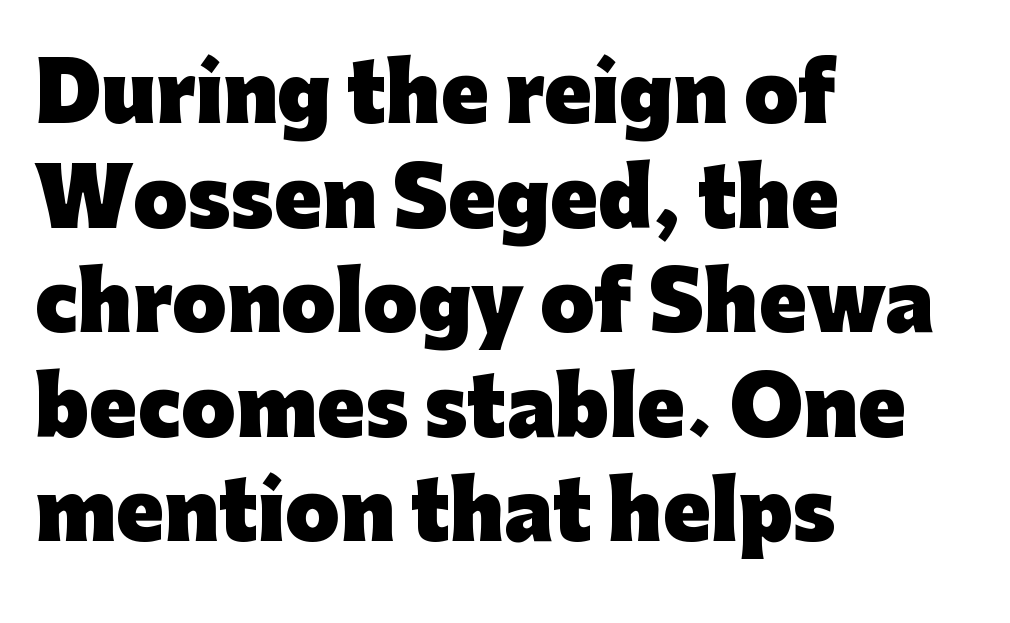
Q: Is the text bold? A: Yes.
Q: Is the text italic (slanted)? A: No, it is upright.
Q: Is the typeface a serif or a sans-serif typeface? A: Sans-serif.
Q: Is the text underlined? A: No.
Q: How is the paragraph aligned? A: Left-aligned.
Q: Is the spacing between letters normal or unusually wide? A: Normal.
Q: Is the spacing between lines tight, normal or loose? A: Normal.
Q: Width (condensed, normal, or wide)? A: Normal.
Q: Stroke contrast? A: Low.
Q: x-height? A: Medium.
Q: Monospaced? A: No.
